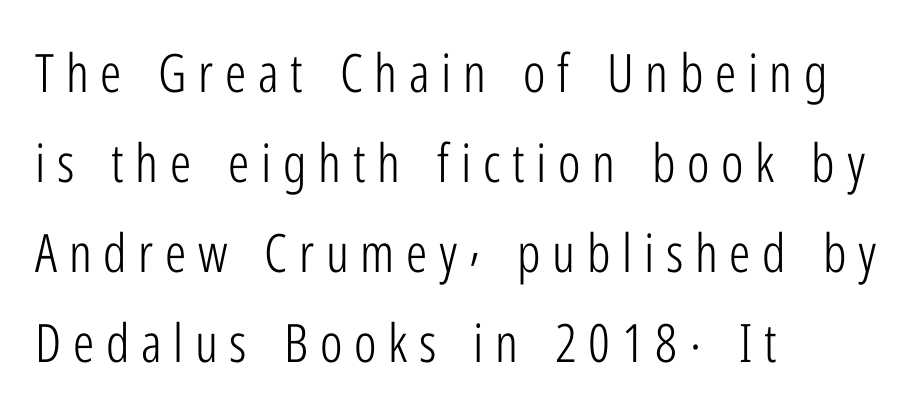
The image shows 53 px light, condensed sans-serif type, upright; set left-aligned, normal line spacing (1.7x), unusually wide letter spacing (+0.22 em), not underlined; low stroke contrast and a medium x-height.
